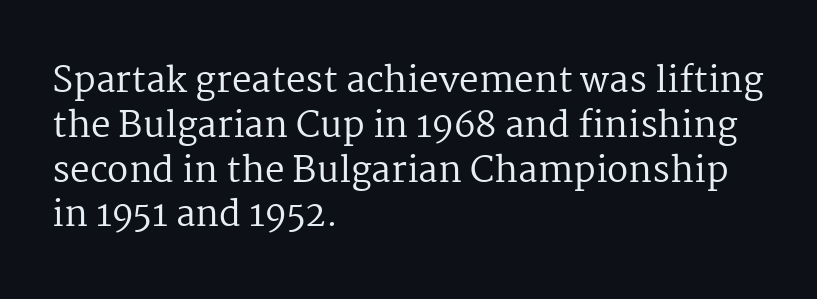
Q: Is the text bold? A: No.
Q: Is the text italic (slanted)? A: No, it is upright.
Q: Is the typeface a serif or a sans-serif typeface? A: Serif.
Q: Is the text underlined? A: No.
Q: How is the paragraph aligned? A: Left-aligned.
Q: Is the spacing between letters normal or unusually wide? A: Normal.
Q: Is the spacing between lines tight, normal or loose? A: Normal.
Q: Width (condensed, normal, or wide)? A: Normal.
Q: Stroke contrast? A: Medium.
Q: x-height? A: Medium.
Q: Monospaced? A: No.
